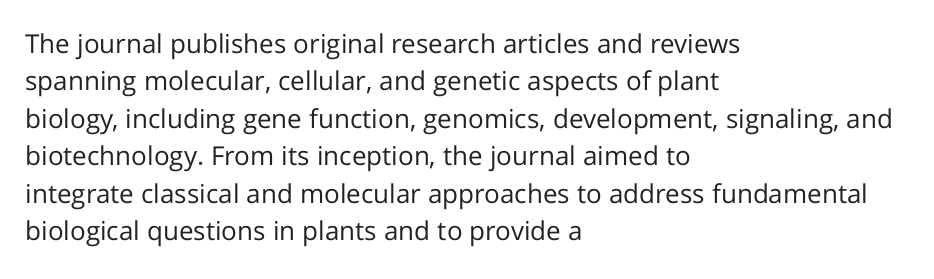
The image shows 26 px text type, upright; set left-aligned, normal line spacing (1.44x), normal letter spacing, not underlined.
